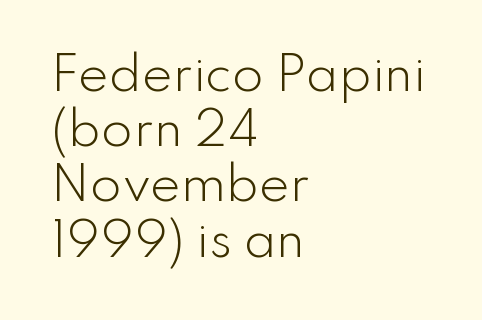
Q: Is the text bold? A: No.
Q: Is the text italic (slanted)? A: No, it is upright.
Q: Is the typeface a serif or a sans-serif typeface? A: Sans-serif.
Q: Is the text underlined? A: No.
Q: How is the paragraph aligned? A: Left-aligned.
Q: Is the spacing between letters normal or unusually wide? A: Normal.
Q: Width (condensed, normal, or wide)? A: Normal.
Q: Stroke contrast? A: Low.
Q: x-height? A: Small.
Q: Monospaced? A: No.
